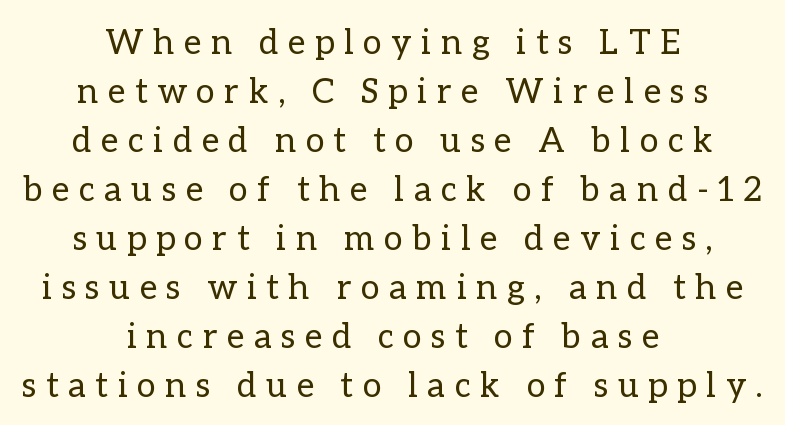
Q: Is the text bold? A: No.
Q: Is the text italic (slanted)? A: No, it is upright.
Q: Is the text underlined? A: No.
Q: How is the paragraph aligned? A: Centered.
Q: Is the spacing between letters normal or unusually wide? A: Unusually wide.
Q: Is the spacing between lines tight, normal or loose? A: Normal.
Q: Width (condensed, normal, or wide)? A: Normal.
Q: Stroke contrast? A: Low.
Q: x-height? A: Medium.
Q: Monospaced? A: No.
